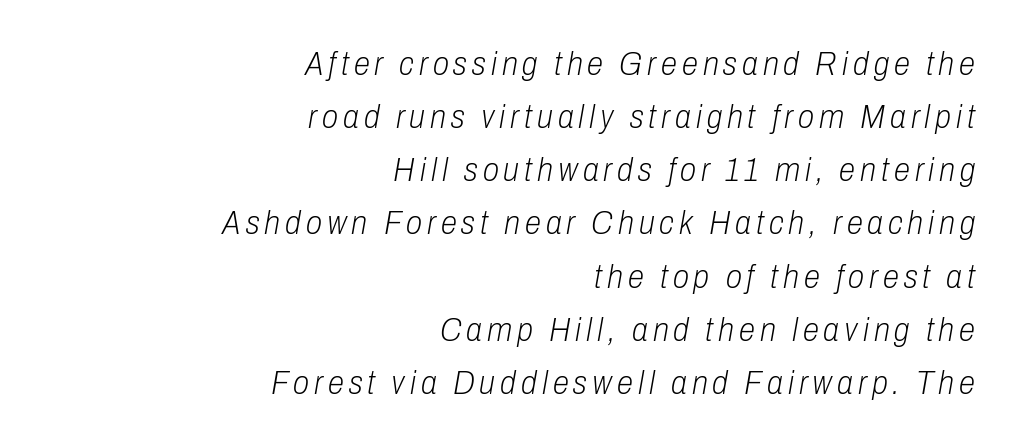
Q: Is the text bold? A: No.
Q: Is the text italic (slanted)? A: Yes, it leans right by about 10 degrees.
Q: Is the text underlined? A: No.
Q: How is the paragraph aligned? A: Right-aligned.
Q: Is the spacing between lines tight, normal or loose? A: Normal.
Q: Width (condensed, normal, or wide)? A: Condensed.
Q: Stroke contrast? A: Low.
Q: x-height? A: Medium.
Q: Monospaced? A: No.
